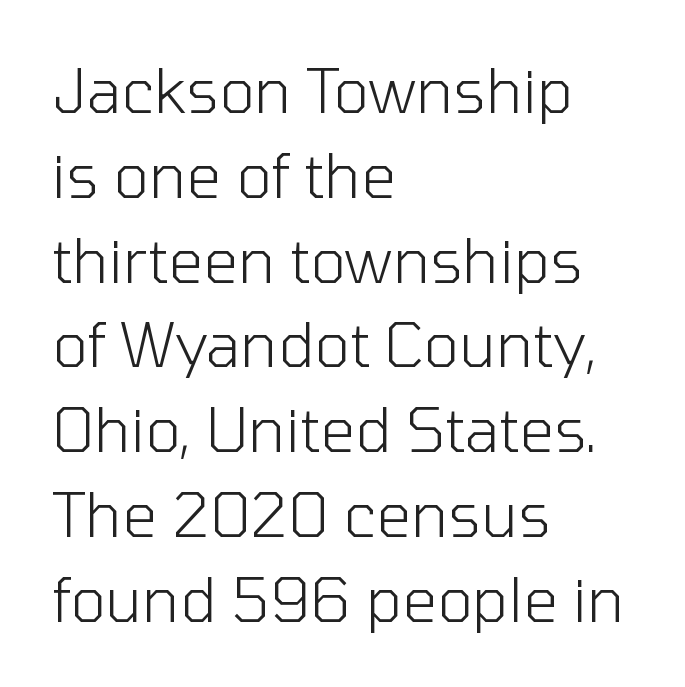
When letters stand straight like this, we call the style roman or upright. The foot of each line stays bare and open. Whoever set this chose a conventional vertical rhythm. No feet cap the strokes, marking this as sans-serif type. The letters advance in unequal steps, a hallmark of proportional type. A typesetter would call this zero additional tracking.
